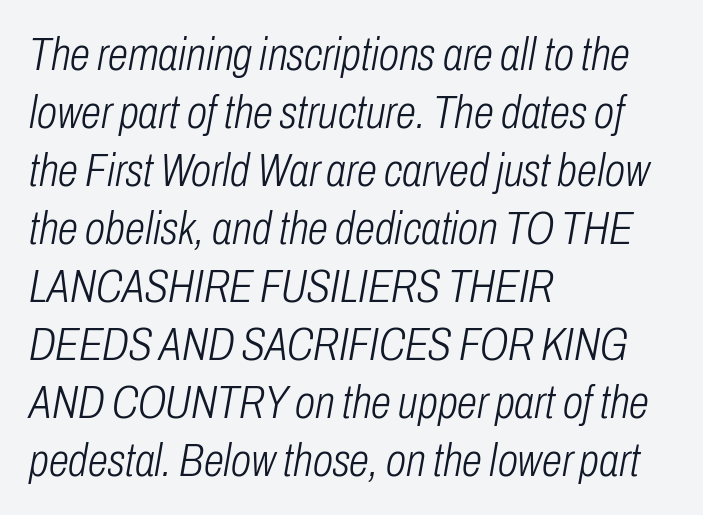
Vertical spacing — default. The rag falls on the right side of this text block. These lines keep a tight, regular rhythm from letter to letter. The weight tops out at a normal text grade.
